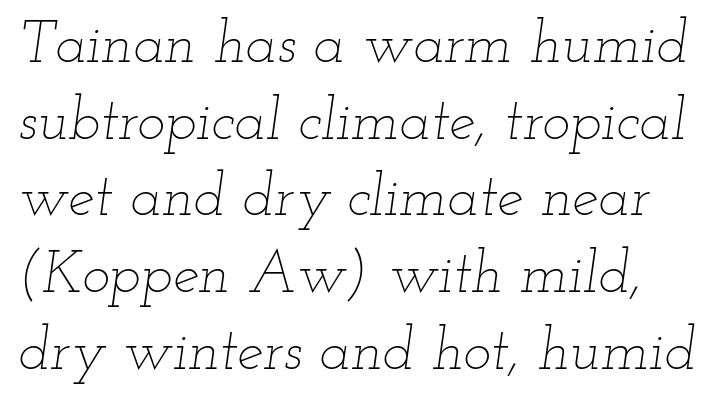
Note the varied advance widths — an 'i' is clearly narrower than an 'm'. Vertical stems look standard width or narrower in stroke. The passage shown has conventional tracking throughout. These lines were composed using italics. Baseline-to-baseline distance is the conventional proportion of letter height.
